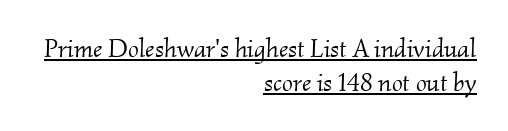
{"italic": "yes", "lean": "right", "slant_degrees": 2, "bold": "no", "underline": "yes", "align": "right", "line_spacing": "normal", "line_spacing_ratio": 1.32, "letter_spacing": "normal", "letter_spacing_em": 0.0, "glyph_px": 26}
